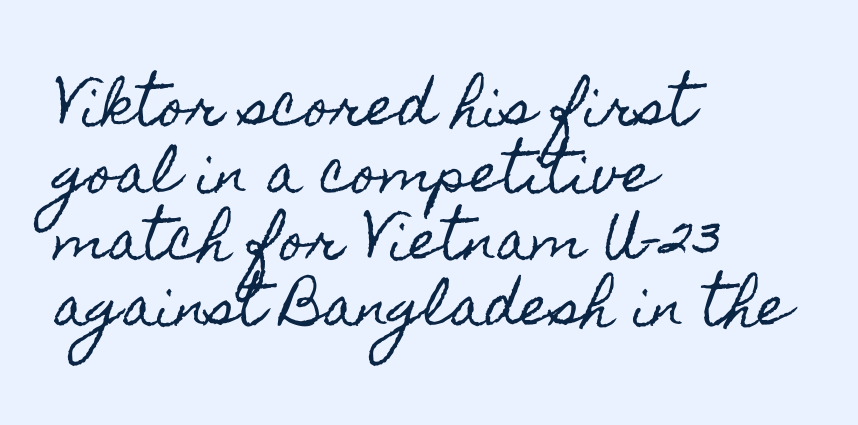
Q: Is the text italic (slanted)? A: Yes.
Q: Is the text underlined? A: No.
Q: How is the paragraph aligned? A: Left-aligned.
Q: Is the spacing between letters normal or unusually wide? A: Normal.
Q: Is the spacing between lines tight, normal or loose? A: Normal.
Q: Width (condensed, normal, or wide)? A: Condensed.
Q: x-height? A: Small.
Q: Monospaced? A: No.
